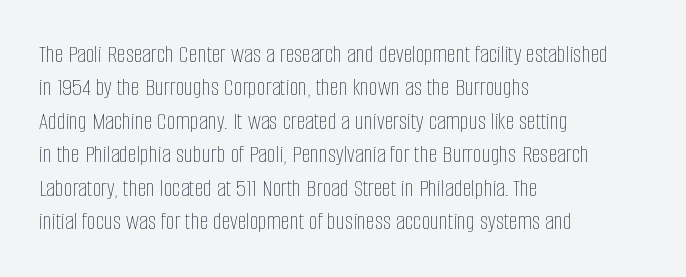
{"italic": "no", "bold": "no", "underline": "no", "align": "left", "line_spacing": "normal", "line_spacing_ratio": 1.34, "letter_spacing": "normal", "letter_spacing_em": 0.0, "glyph_px": 25}
